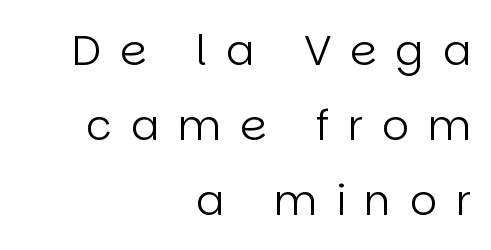
The letters look calm and open, with moderate or lighter stems. Glance below the letters and you will spot only blank space. The glyphs in this specimen are sans serif. Tracking value appears strongly positive — letters spread wide. Tall strokes in this sample are plumb rather than angled.
